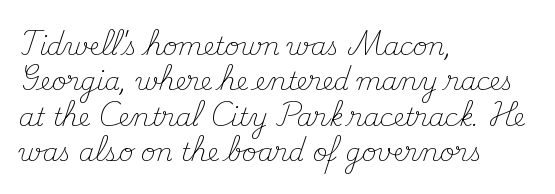
Q: Is the text bold? A: No.
Q: Is the text italic (slanted)? A: Yes.
Q: Is the text underlined? A: No.
Q: How is the paragraph aligned? A: Left-aligned.
Q: Is the spacing between letters normal or unusually wide? A: Normal.
Q: Is the spacing between lines tight, normal or loose? A: Normal.
